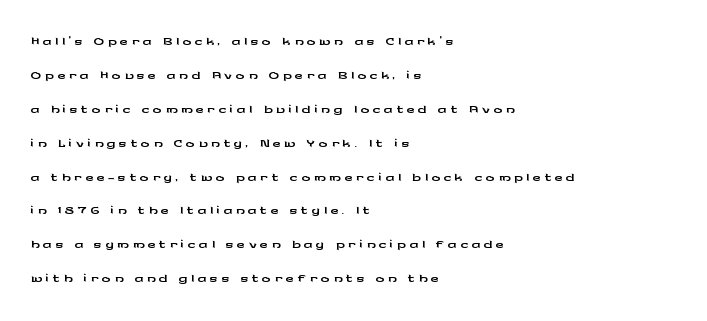
The image shows 22 px text type, upright; set left-aligned, normal line spacing (1.54x), not underlined.
